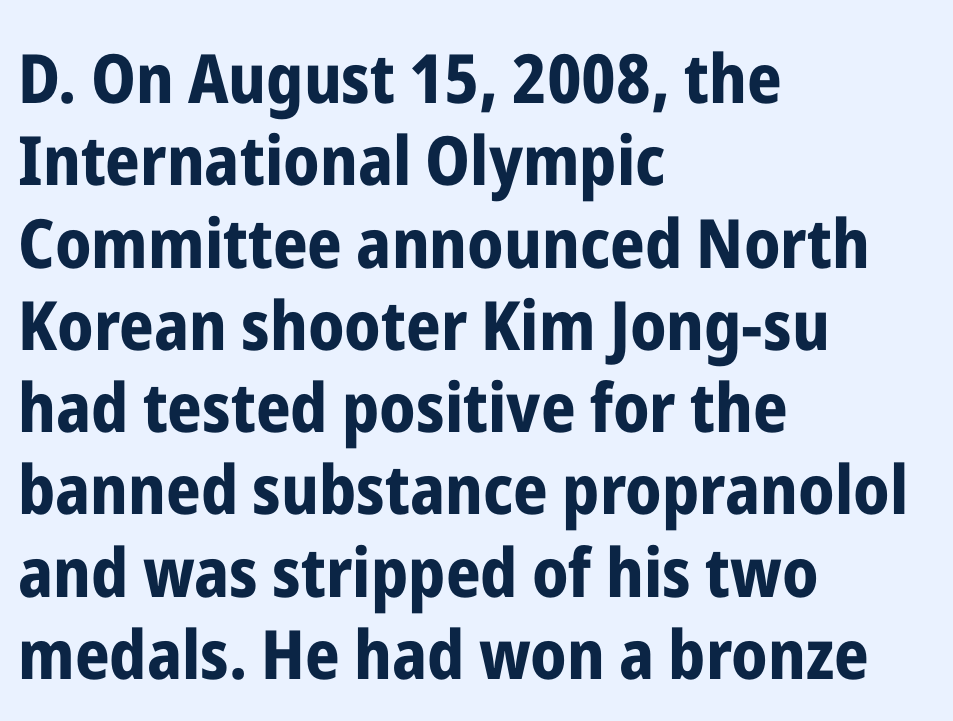
Q: Is the text bold? A: Yes.
Q: Is the text italic (slanted)? A: No, it is upright.
Q: Is the typeface a serif or a sans-serif typeface? A: Sans-serif.
Q: Is the text underlined? A: No.
Q: How is the paragraph aligned? A: Left-aligned.
Q: Is the spacing between letters normal or unusually wide? A: Normal.
Q: Width (condensed, normal, or wide)? A: Condensed.
Q: Stroke contrast? A: Low.
Q: x-height? A: Medium.
Q: Monospaced? A: No.
